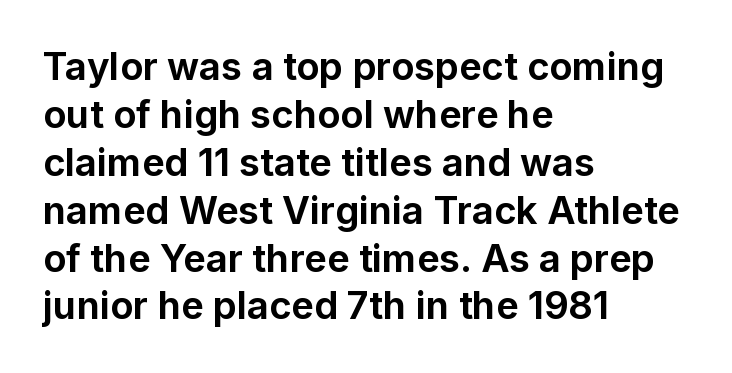
The image shows 38 px bold sans-serif type, upright; set left-aligned, normal line spacing (1.26x), normal letter spacing, not underlined; low stroke contrast and a medium x-height.
